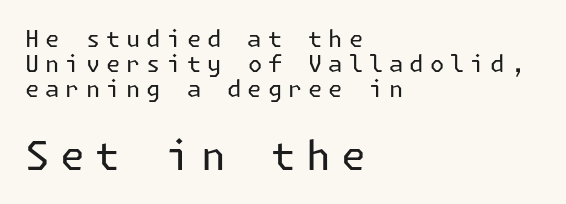
{"serif": "no", "italic": "no", "bold": "no", "weight": "regular", "width": "normal", "stroke_contrast": "low", "x_height": "medium", "underline": "no", "align": "left", "line_spacing": "tight", "line_spacing_ratio": 1.09, "letter_spacing": "wide", "letter_spacing_em": 0.26, "larger_block": "second", "size_ratio": 1.74, "glyph_px": 40}
